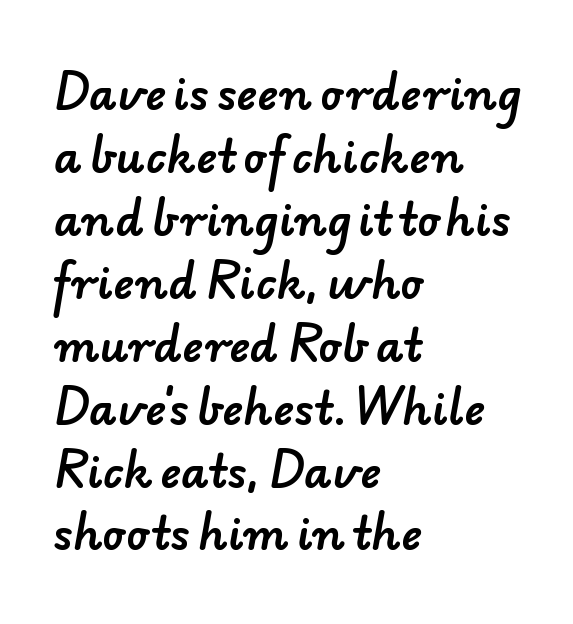
Q: Is the typeface a serif or a sans-serif typeface? A: Sans-serif.
Q: Is the text underlined? A: No.
Q: How is the paragraph aligned? A: Left-aligned.
Q: Is the spacing between letters normal or unusually wide? A: Normal.
Q: Is the spacing between lines tight, normal or loose? A: Normal.
Q: Width (condensed, normal, or wide)? A: Normal.
Q: Stroke contrast? A: Low.
Q: x-height? A: Small.
Q: Monospaced? A: No.
